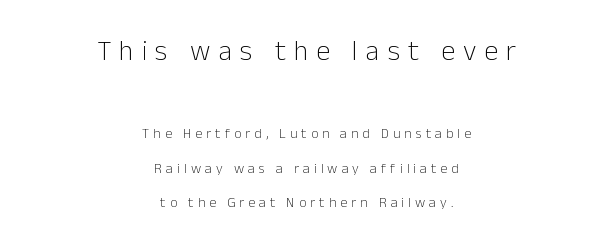
The image shows 28 px light sans-serif type, upright; set centered, loose line spacing (2.48x), unusually wide letter spacing (+0.29 em), not underlined; the first (top) block is 2.0x larger; low stroke contrast and a medium x-height.
